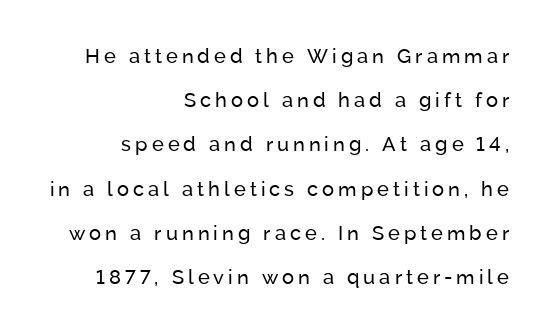
{"italic": "no", "bold": "no", "underline": "no", "align": "right", "line_spacing": "loose", "line_spacing_ratio": 2.21, "letter_spacing": "wide", "letter_spacing_em": 0.2, "glyph_px": 20}
